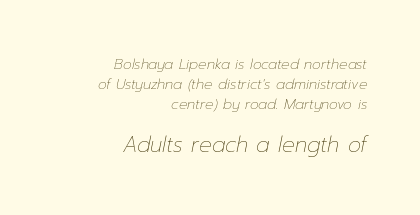
Q: Is the text bold? A: No.
Q: Is the text italic (slanted)? A: Yes, it leans right by about 12 degrees.
Q: Is the text underlined? A: No.
Q: How is the paragraph aligned? A: Right-aligned.
Q: Is the spacing between letters normal or unusually wide? A: Normal.
Q: Is the spacing between lines tight, normal or loose? A: Normal.
Q: Which block of text is set in a larger size, the first (top) or the second (bottom)? A: The second (bottom) one.
